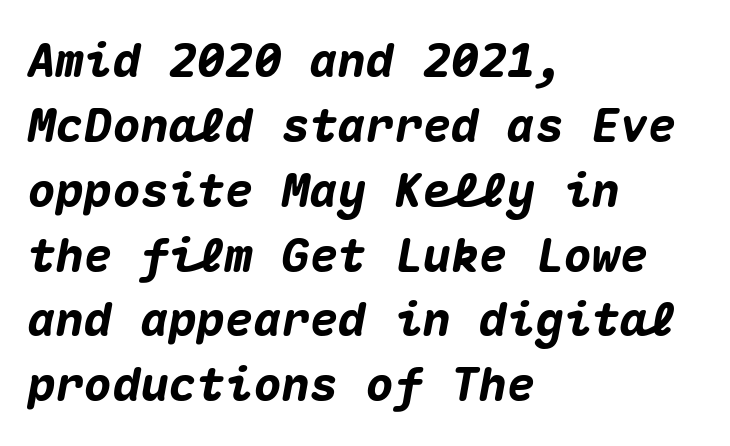
{"italic": "yes", "lean": "right", "slant_degrees": 10, "bold": "yes", "weight": "heavy", "width": "normal", "stroke_contrast": "medium", "x_height": "medium", "monospaced": "yes", "underline": "no", "align": "left", "line_spacing": "normal", "line_spacing_ratio": 1.38, "letter_spacing": "normal", "letter_spacing_em": 0.0, "glyph_px": 47}
